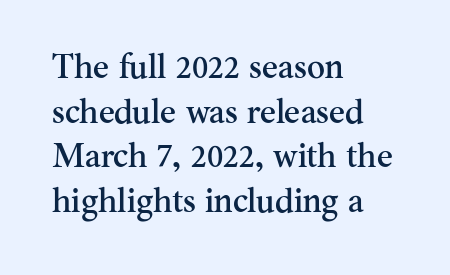
{"serif": "yes", "italic": "no", "width": "normal", "stroke_contrast": "medium", "x_height": "small", "monospaced": "no", "underline": "no", "align": "left", "line_spacing": "normal", "line_spacing_ratio": 1.31, "letter_spacing": "normal", "letter_spacing_em": 0.0, "glyph_px": 34}
